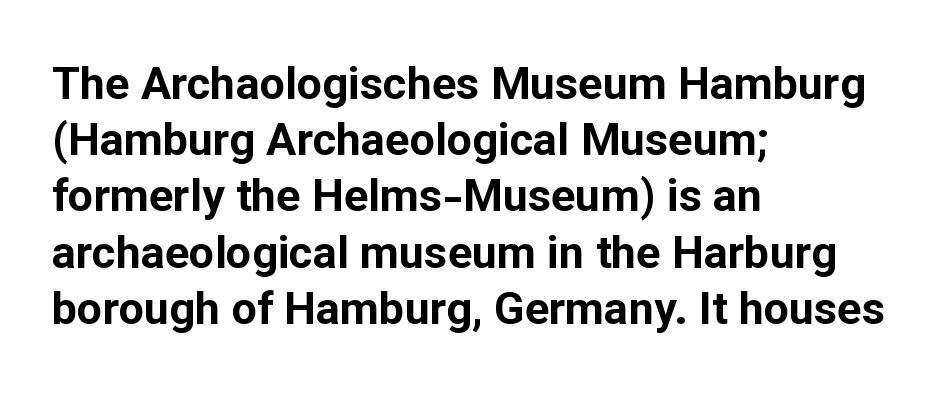
The image shows 45 px bold sans-serif type, upright; set left-aligned, normal line spacing (1.25x), normal letter spacing, not underlined; low stroke contrast and a medium x-height.
